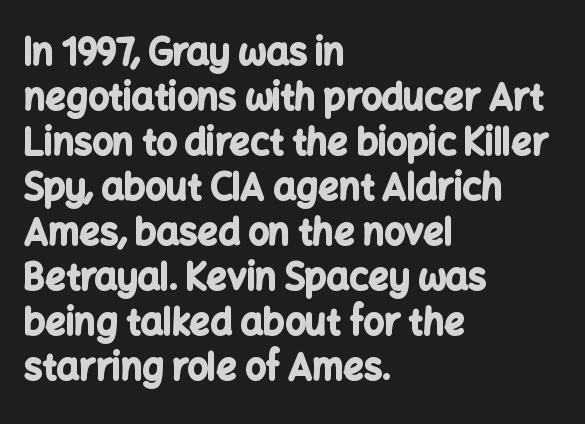
Q: Is the text bold? A: Yes.
Q: Is the text italic (slanted)? A: No, it is upright.
Q: Is the typeface a serif or a sans-serif typeface? A: Sans-serif.
Q: Is the text underlined? A: No.
Q: How is the paragraph aligned? A: Left-aligned.
Q: Is the spacing between letters normal or unusually wide? A: Normal.
Q: Is the spacing between lines tight, normal or loose? A: Normal.
Q: Width (condensed, normal, or wide)? A: Normal.
Q: Stroke contrast? A: Low.
Q: x-height? A: Medium.
Q: Monospaced? A: No.
